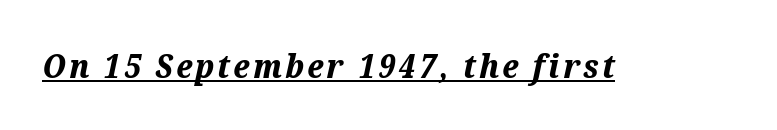
Typesetter's note: full bold, strokes at maximum text heaviness. Is this a fixed-width face? No — the glyphs have proportional, varying widths. You can tell it's italic because the verticals aren't actually vertical. The words here are underlined.
